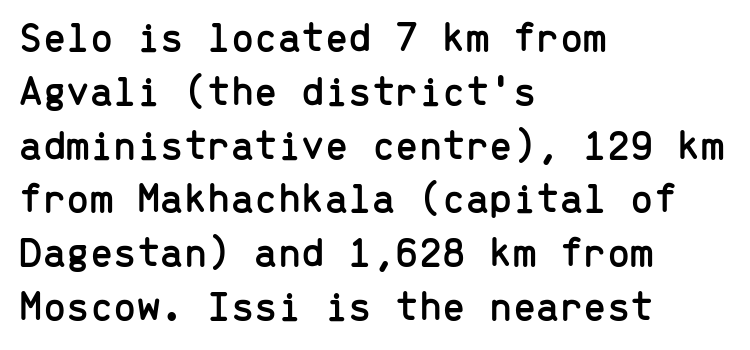
{"serif": "no", "italic": "no", "width": "normal", "stroke_contrast": "low", "x_height": "medium", "monospaced": "yes", "underline": "no", "align": "left", "line_spacing": "normal", "line_spacing_ratio": 1.28, "letter_spacing": "normal", "letter_spacing_em": 0.0, "glyph_px": 42}
